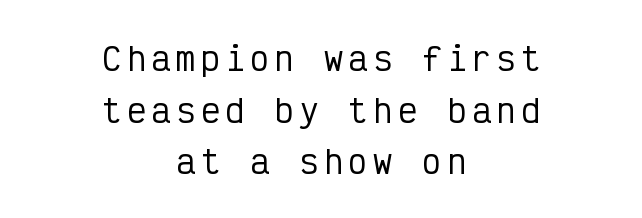
{"serif": "no", "italic": "no", "width": "condensed", "stroke_contrast": "low", "x_height": "medium", "monospaced": "yes", "underline": "no", "align": "center", "line_spacing": "normal", "line_spacing_ratio": 1.61, "glyph_px": 32}
